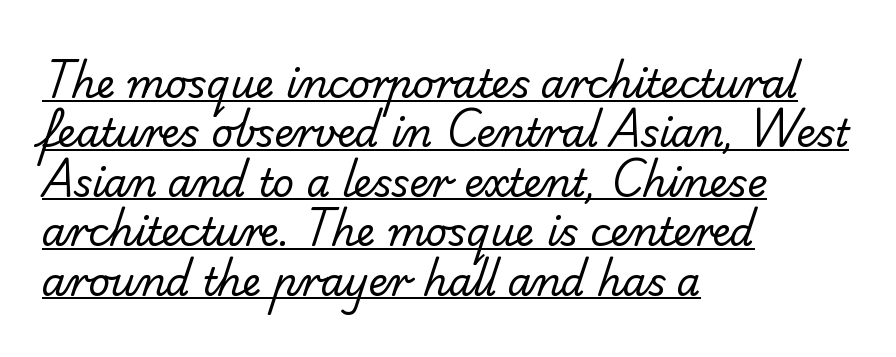
The image shows 38 px regular-weight sans-serif type; set left-aligned, normal line spacing (1.3x), normal letter spacing, underlined; low stroke contrast and a small x-height.
